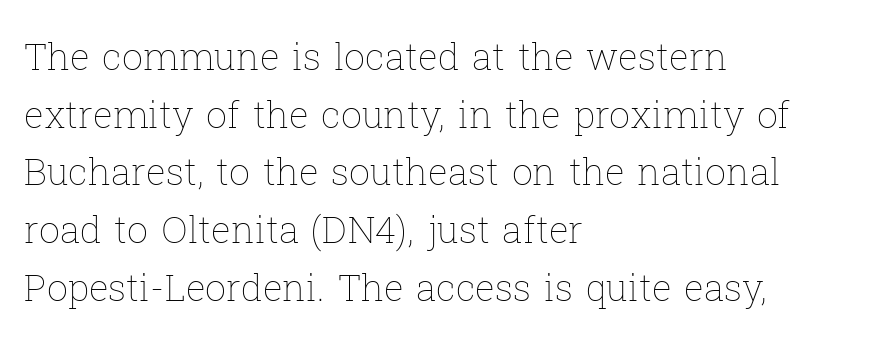
Q: Is the text bold? A: No.
Q: Is the text italic (slanted)? A: No, it is upright.
Q: Is the text underlined? A: No.
Q: How is the paragraph aligned? A: Left-aligned.
Q: Is the spacing between letters normal or unusually wide? A: Normal.
Q: Is the spacing between lines tight, normal or loose? A: Normal.
Q: Width (condensed, normal, or wide)? A: Normal.
Q: Stroke contrast? A: Low.
Q: x-height? A: Medium.
Q: Monospaced? A: No.
